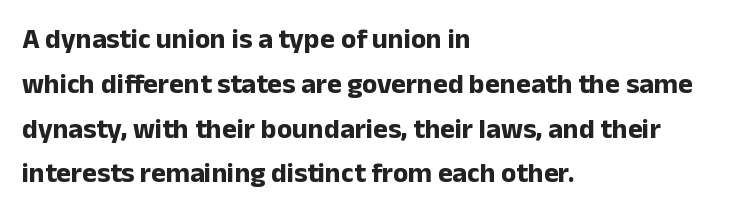
Rule under the text: the space is simply empty. Spacing verdict: proportional, widths tailored to each character. Posture: upright roman. Students, note that the glyphs here touch the page at normal intervals. Notice how the passage keeps a crisp vertical edge on the left only. Observe the absence of serifs on each vertical stroke in this sample.
